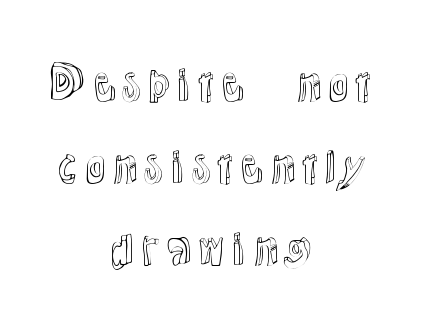
{"italic": "no", "width": "normal", "x_height": "medium", "monospaced": "no", "underline": "no", "align": "center", "line_spacing_ratio": 1.82, "letter_spacing": "normal", "letter_spacing_em": 0.0, "glyph_px": 45}
